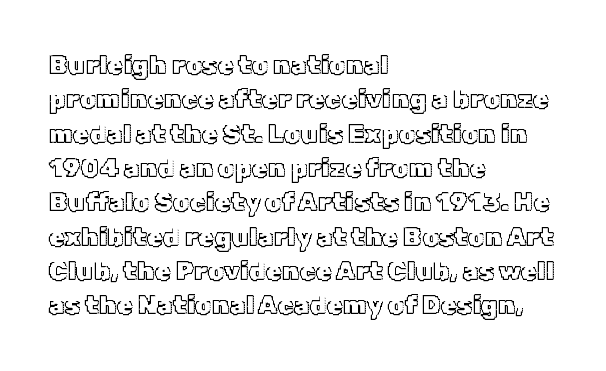
{"italic": "no", "underline": "no", "align": "left", "line_spacing": "normal", "line_spacing_ratio": 1.32, "letter_spacing": "normal", "letter_spacing_em": 0.0, "glyph_px": 26}
